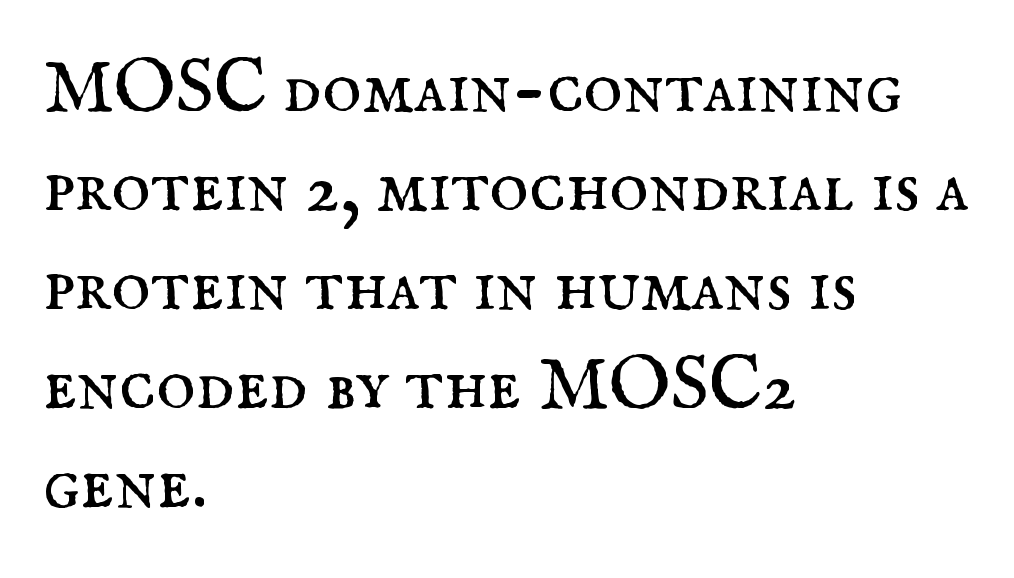
Each row of text sits above clean, open space. Observe the ordinary spacing: letters are neighbours, not strangers. Is this a sans? No — the strokes have serifs. Think of a printed novel: that variable character pitch is what you see here.
